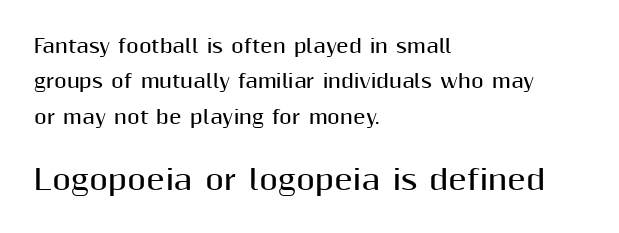
Q: Is the text bold? A: Yes.
Q: Is the text italic (slanted)? A: No, it is upright.
Q: Is the text underlined? A: No.
Q: How is the paragraph aligned? A: Left-aligned.
Q: Is the spacing between letters normal or unusually wide? A: Normal.
Q: Is the spacing between lines tight, normal or loose? A: Loose.
Q: Which block of text is set in a larger size, the first (top) or the second (bottom)? A: The second (bottom) one.
